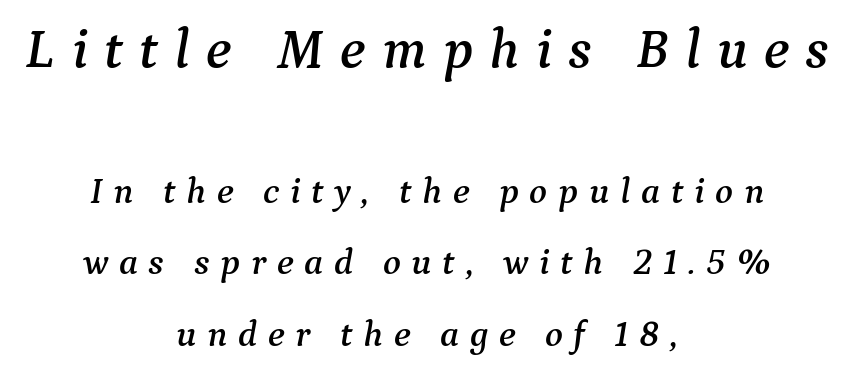
Note the varied advance widths — an 'i' is clearly narrower than an 'm'. The rendering positions every line midway between the sides. Which of the two is more prominent by size? The first, at the top. Observe the lean: these are italic letterforms.
